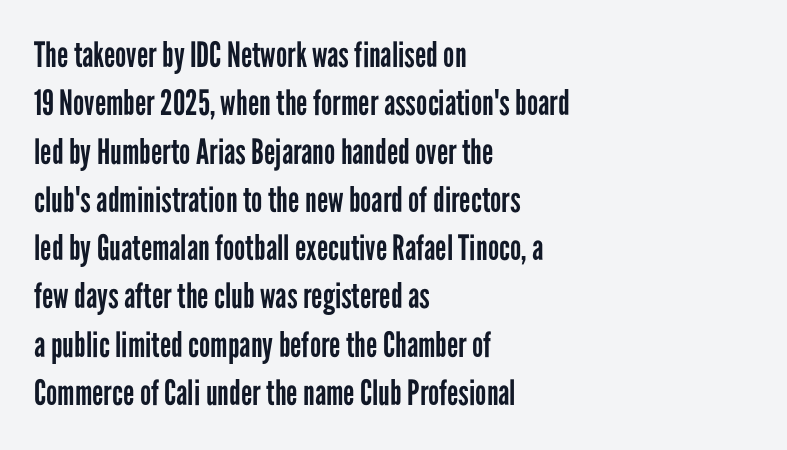
{"serif": "no", "italic": "no", "bold": "no", "weight": "regular", "width": "condensed", "stroke_contrast": "low", "x_height": "medium", "monospaced": "no", "underline": "no", "align": "left", "line_spacing": "normal", "line_spacing_ratio": 1.38, "letter_spacing": "normal", "letter_spacing_em": 0.0, "glyph_px": 35}
